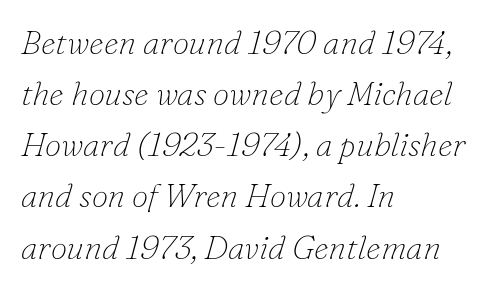
Reading down the column, the eye jumps a familiar distance to each next line. There's an unmistakable incline to the writing here. These lines are composed in type with serifs. Here the designer chose a conventional face with non-uniform glyph widths. In terms of letterspacing, this is plain default setting. These lines are set flush left with a ragged right edge.
